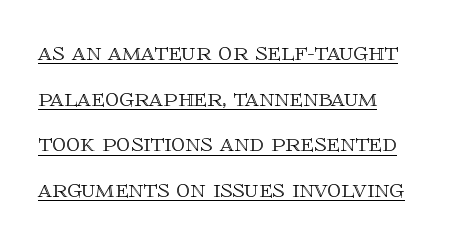
You can see a thin bar hugging the bottom of the glyphs. Do the characters align in a grid? No, the font is proportional. Baseline-to-baseline distance is the conventional proportion of letter height. Inter-character spacing is left at the font's built-in metrics. A typesetter would mark this as roman, not italic.
